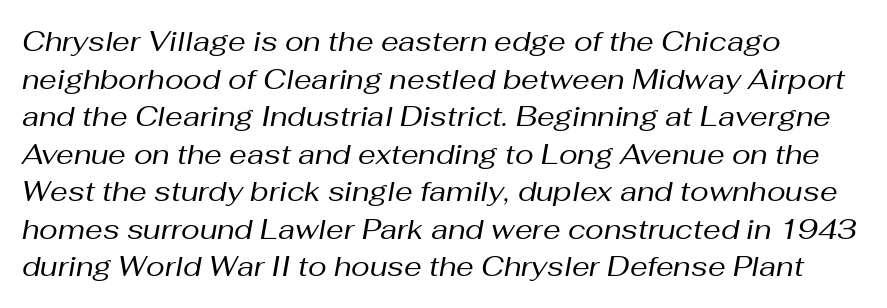
The rows are spaced the way most documents space them. You can tell it's italic because the verticals aren't actually vertical. Here the glyphs are tracked normally, forming tight word shapes. A typesetter would call this proportional, since set widths differ per character. The strip under each line holds only bare page.
